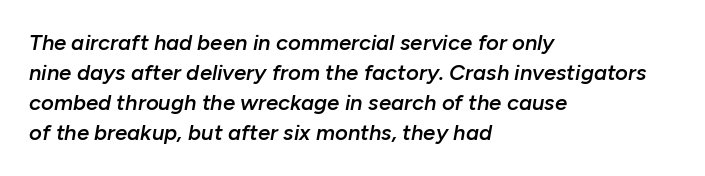
{"italic": "yes", "lean": "right", "slant_degrees": 10, "bold": "semi", "underline": "no", "align": "left", "line_spacing": "normal", "line_spacing_ratio": 1.37, "letter_spacing": "normal", "letter_spacing_em": 0.0, "glyph_px": 22}
